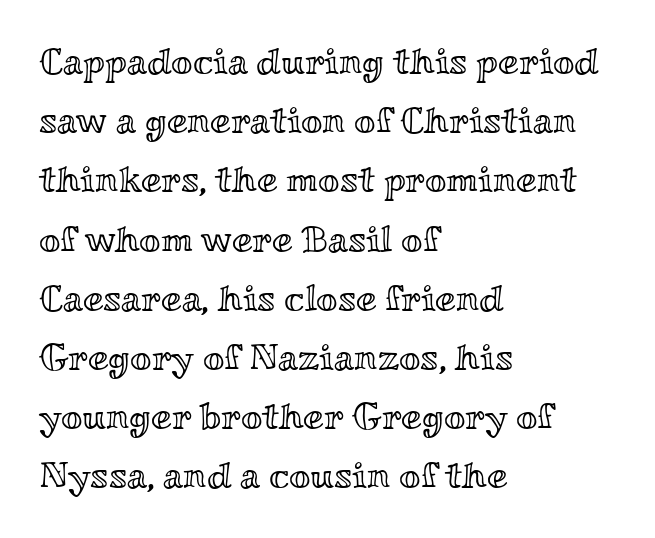
The image shows 37 px wide type, upright; set left-aligned, normal line spacing (1.6x), normal letter spacing, not underlined; a small x-height.
